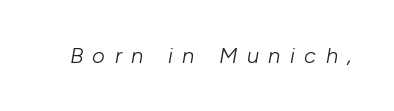
The image shows 22 px text type, italic (leaning right); set unusually wide letter spacing (+0.43 em), not underlined.
